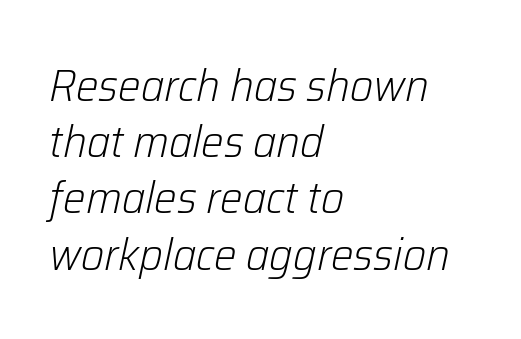
{"italic": "yes", "lean": "right", "slant_degrees": 12, "bold": "no", "weight": "light", "width": "normal", "stroke_contrast": "low", "x_height": "medium", "monospaced": "no", "underline": "no", "align": "left", "line_spacing": "normal", "line_spacing_ratio": 1.25, "letter_spacing": "normal", "letter_spacing_em": 0.0, "glyph_px": 45}
